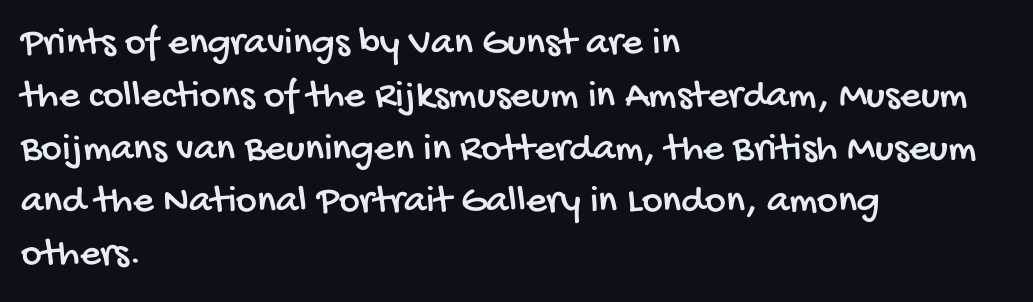
Each word holds together tightly as a unit, with standard inter-letter gaps. Typeset ragged right — the left edge is the straight one. Unlike a traditional serif, this face leaves its strokes unadorned. Proportional: the letters do not fall into vertical columns.
